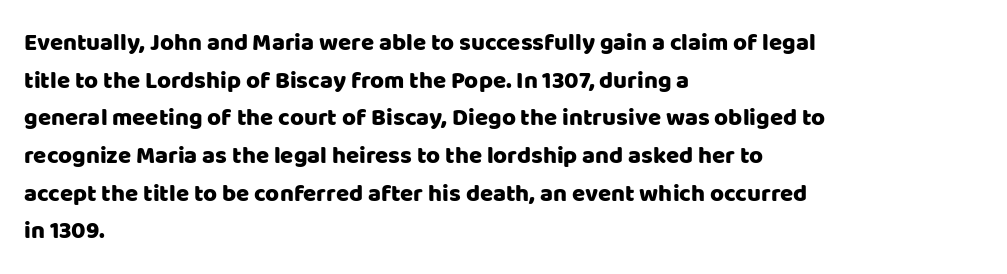
Students, observe: this is what conventionally led text looks like. When letters stand straight like this, we call the style roman or upright. Horizontally, the lines are justified to the leading edge only. The type is set solid horizontally, with unmodified tracking. The baseline area is clear.
